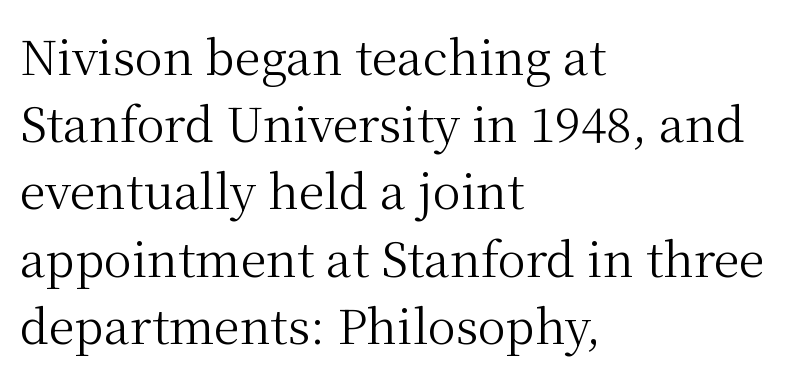
If you drew a line through each stem, it would be perfectly vertical. Looks like regular typesetting: each glyph gets only the width it needs. A serif font was chosen for this passage. No chunkiness to these letters — they're not bold.
